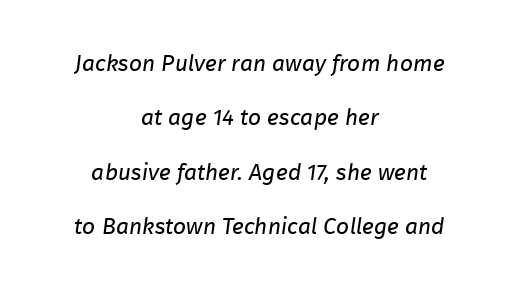
{"bold": "no", "underline": "no", "align": "center", "line_spacing": "loose", "line_spacing_ratio": 2.36, "letter_spacing": "normal", "letter_spacing_em": 0.0, "glyph_px": 23}
